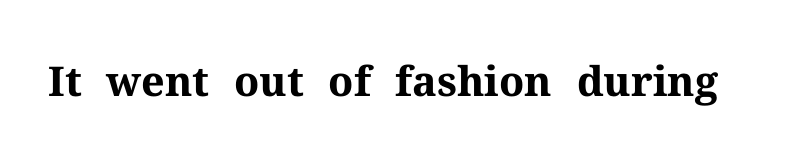
The glyphs in this specimen are seriffed. This sample has the flowing, uneven cadence of proportional lettering. Each glyph is drawn with heavy, bold strokes. Vertical strokes here are truly vertical. A typesetter would call this zero additional tracking. A clean baseline with only descenders dipping below it.
